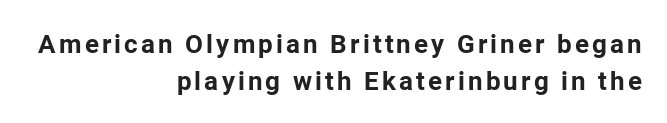
The image shows 26 px bold type, upright; set right-aligned, normal line spacing (1.41x), not underlined.
